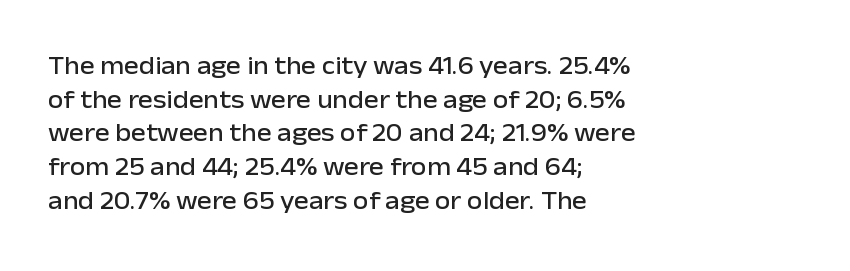
Q: Is the text italic (slanted)? A: No, it is upright.
Q: Is the text underlined? A: No.
Q: How is the paragraph aligned? A: Left-aligned.
Q: Is the spacing between letters normal or unusually wide? A: Normal.
Q: Is the spacing between lines tight, normal or loose? A: Normal.
